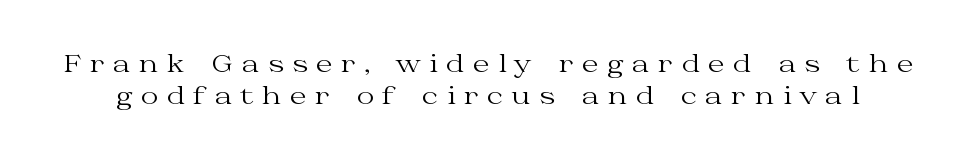
If you drew a line through each stem, it would be perfectly vertical. A typesetter would call this leading conventional body-copy spacing. Each row of text sits above clean, open space. Does extra space separate the letters? Yes, quite a lot of it.
